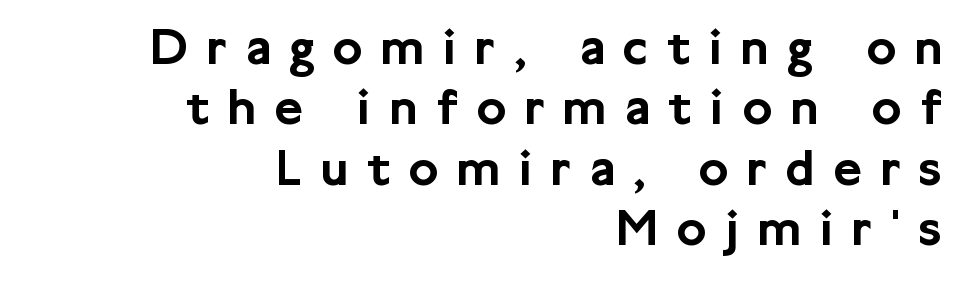
The image shows 55 px sans-serif type, upright; set right-aligned, tight line spacing (1.1x), unusually wide letter spacing (+0.34 em), not underlined; low stroke contrast and a medium x-height.
